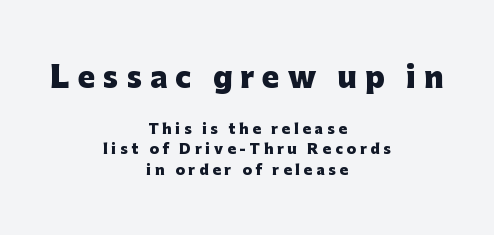
The string is rendered with underlining switched off. Each word looks stretched out because of the extra space between its letters. The block sitting higher on the canvas is the one with enlarged characters. Heft: maximum for text — a bold. A typesetter would call this proportional, since set widths differ per character. Posture: vertical.
